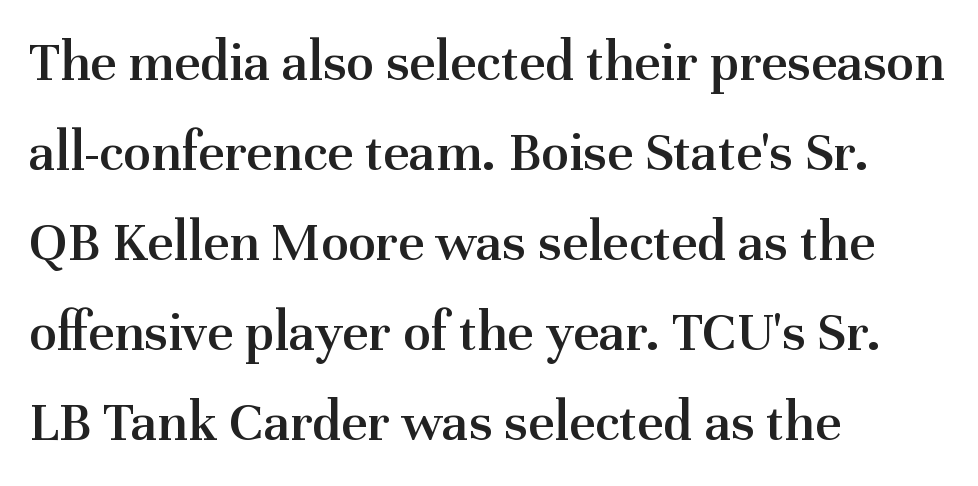
{"serif": "yes", "italic": "no", "bold": "semi", "weight": "semibold", "width": "normal", "stroke_contrast": "medium", "x_height": "medium", "monospaced": "no", "underline": "no", "align": "left", "line_spacing": "normal", "line_spacing_ratio": 1.58, "letter_spacing": "normal", "letter_spacing_em": 0.0, "glyph_px": 57}
